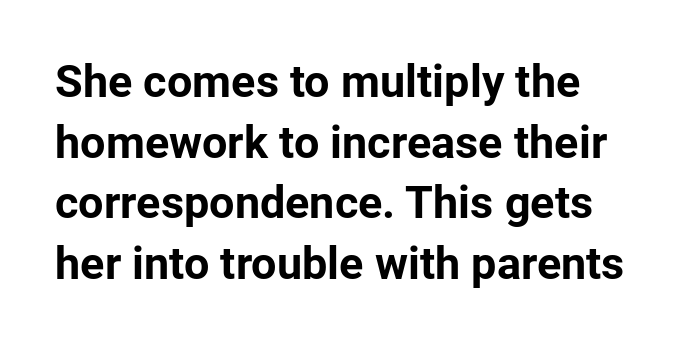
Q: Is the text bold? A: Yes.
Q: Is the text italic (slanted)? A: No, it is upright.
Q: Is the typeface a serif or a sans-serif typeface? A: Sans-serif.
Q: Is the text underlined? A: No.
Q: Is the spacing between letters normal or unusually wide? A: Normal.
Q: Is the spacing between lines tight, normal or loose? A: Normal.
Q: Width (condensed, normal, or wide)? A: Normal.
Q: Stroke contrast? A: Low.
Q: x-height? A: Medium.
Q: Monospaced? A: No.
